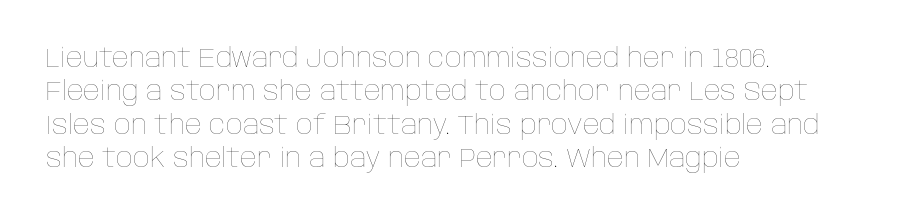
Q: Is the text bold? A: No.
Q: Is the text italic (slanted)? A: No, it is upright.
Q: Is the text underlined? A: No.
Q: How is the paragraph aligned? A: Left-aligned.
Q: Is the spacing between letters normal or unusually wide? A: Normal.
Q: Is the spacing between lines tight, normal or loose? A: Normal.
